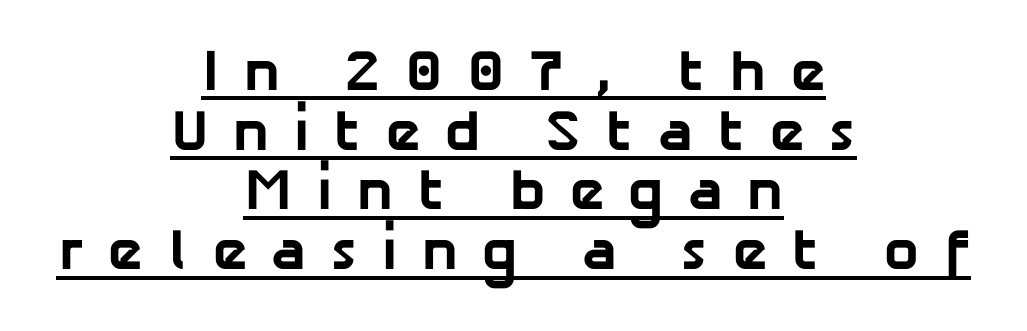
{"serif": "no", "bold": "yes", "weight": "bold", "width": "normal", "stroke_contrast": "low", "x_height": "medium", "monospaced": "no", "underline": "yes", "align": "center", "line_spacing": "tight", "line_spacing_ratio": 1.03, "letter_spacing": "wide", "letter_spacing_em": 0.42, "glyph_px": 58}
